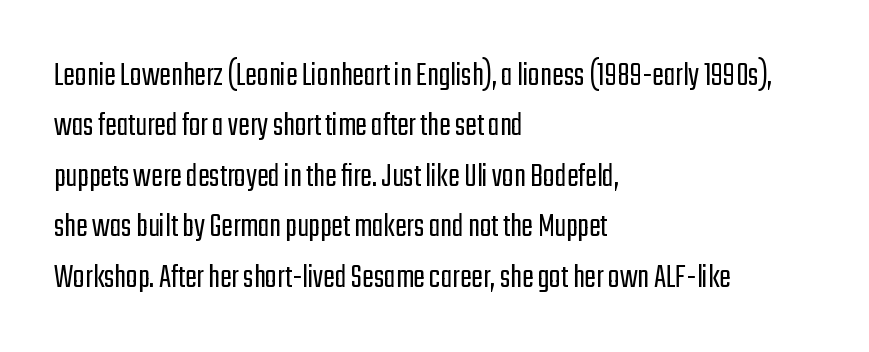
Q: Is the text bold? A: No.
Q: Is the text italic (slanted)? A: No, it is upright.
Q: Is the typeface a serif or a sans-serif typeface? A: Sans-serif.
Q: Is the text underlined? A: No.
Q: How is the paragraph aligned? A: Left-aligned.
Q: Is the spacing between letters normal or unusually wide? A: Normal.
Q: Is the spacing between lines tight, normal or loose? A: Normal.
Q: Width (condensed, normal, or wide)? A: Condensed.
Q: Stroke contrast? A: Low.
Q: x-height? A: Medium.
Q: Monospaced? A: No.
